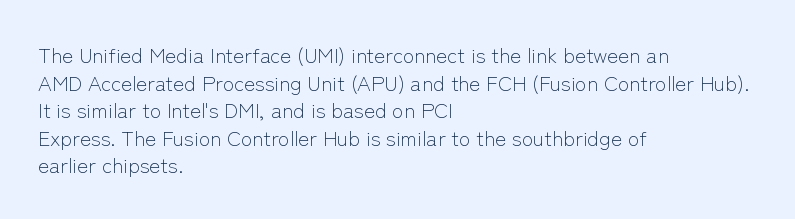
Q: Is the text bold? A: No.
Q: Is the text italic (slanted)? A: No, it is upright.
Q: Is the text underlined? A: No.
Q: How is the paragraph aligned? A: Left-aligned.
Q: Is the spacing between letters normal or unusually wide? A: Normal.
Q: Is the spacing between lines tight, normal or loose? A: Normal.
